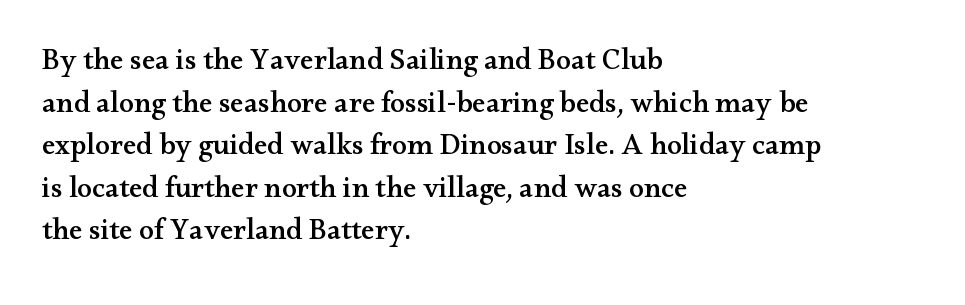
{"serif": "yes", "italic": "no", "width": "wide", "stroke_contrast": "medium", "x_height": "small", "monospaced": "no", "underline": "no", "align": "left", "line_spacing": "normal", "line_spacing_ratio": 1.42, "letter_spacing": "normal", "letter_spacing_em": 0.0, "glyph_px": 30}
